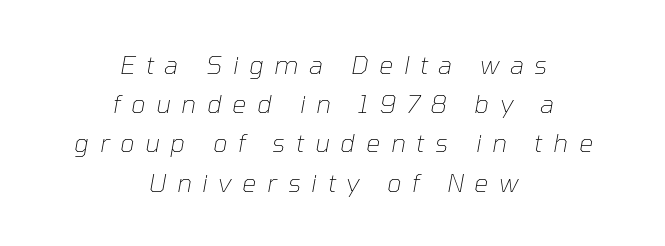
The image shows 25 px text type, italic (leaning right); set centered, normal line spacing (1.57x), unusually wide letter spacing (+0.43 em), not underlined.
